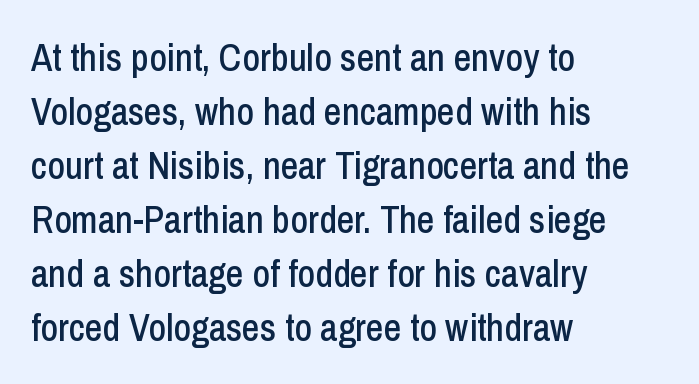
The lines are quadded left. Varying glyph widths throughout — classic text-font behaviour. Nothing sits at the stroke ends, so this counts as sans-serif. What stands out about the letter spacing? Nothing — it is the standard amount. Vertical spacing — default.
